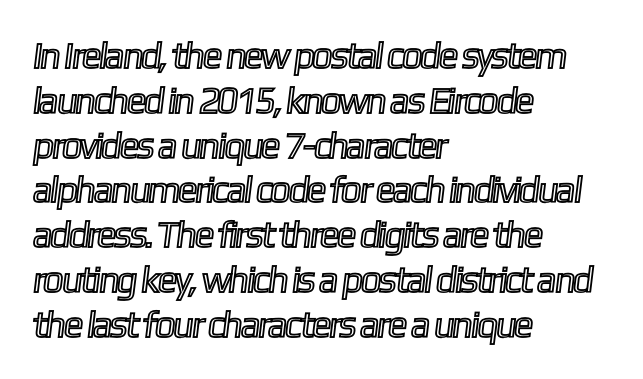
Q: Is the text underlined? A: No.
Q: How is the paragraph aligned? A: Left-aligned.
Q: Is the spacing between letters normal or unusually wide? A: Normal.
Q: Width (condensed, normal, or wide)? A: Condensed.
Q: x-height? A: Medium.
Q: Monospaced? A: No.
